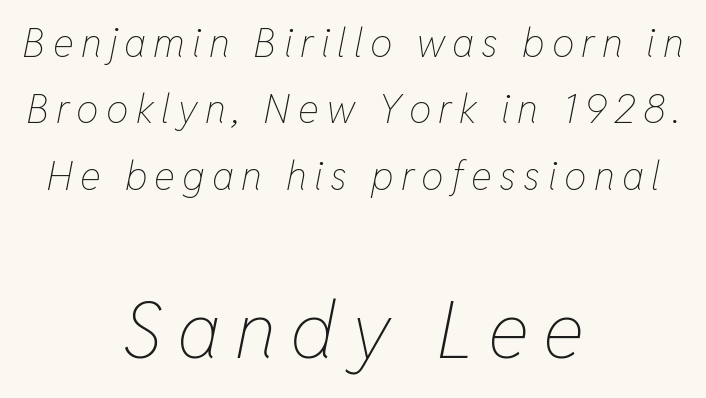
Q: Is the text bold? A: No.
Q: Is the text italic (slanted)? A: Yes, it leans right by about 11 degrees.
Q: Is the text underlined? A: No.
Q: How is the paragraph aligned? A: Centered.
Q: Is the spacing between lines tight, normal or loose? A: Normal.
Q: Which block of text is set in a larger size, the first (top) or the second (bottom)? A: The second (bottom) one.
Q: Width (condensed, normal, or wide)? A: Condensed.
Q: Stroke contrast? A: Low.
Q: x-height? A: Medium.
Q: Monospaced? A: No.
